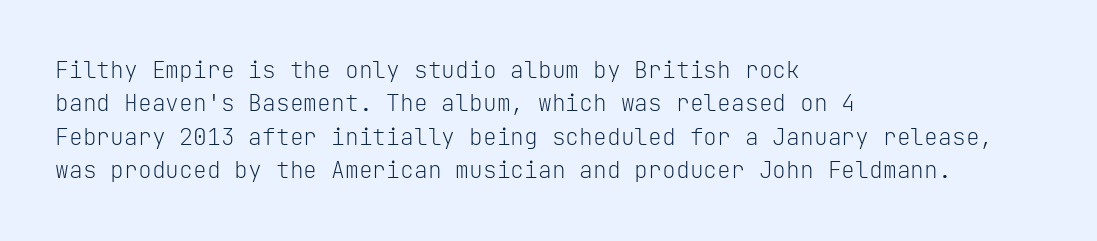
The image shows 23 px text type, upright; set left-aligned, normal line spacing (1.45x), normal letter spacing, not underlined.
